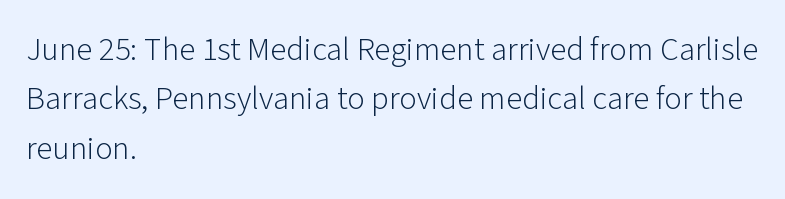
The image shows 33 px light sans-serif type, upright; set left-aligned, normal line spacing (1.5x), normal letter spacing, not underlined; low stroke contrast and a medium x-height.
